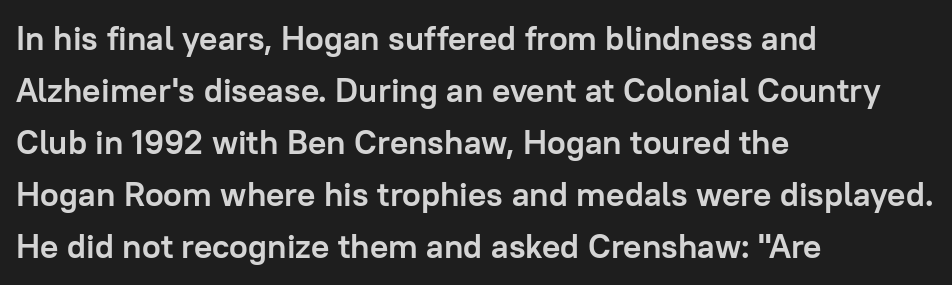
Q: Is the text bold? A: Yes.
Q: Is the text italic (slanted)? A: No, it is upright.
Q: Is the typeface a serif or a sans-serif typeface? A: Sans-serif.
Q: Is the text underlined? A: No.
Q: How is the paragraph aligned? A: Left-aligned.
Q: Is the spacing between letters normal or unusually wide? A: Normal.
Q: Is the spacing between lines tight, normal or loose? A: Normal.
Q: Width (condensed, normal, or wide)? A: Normal.
Q: Stroke contrast? A: Low.
Q: x-height? A: Medium.
Q: Monospaced? A: No.
